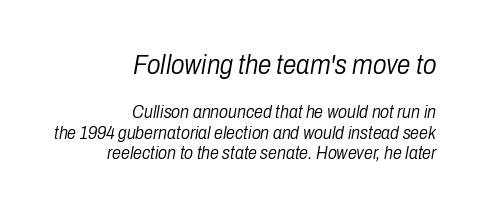
The image shows 27 px text type, italic (leaning right); set right-aligned, tight line spacing (1.14x), normal letter spacing, not underlined; the first (top) block is 1.5x larger.
